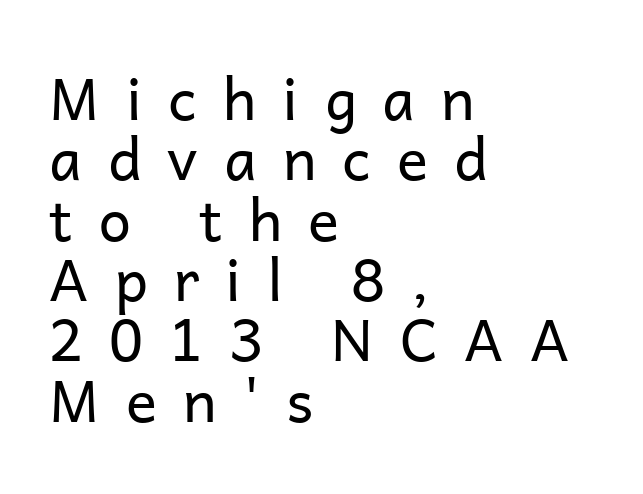
{"serif": "no", "italic": "no", "bold": "no", "weight": "regular", "width": "normal", "stroke_contrast": "low", "x_height": "medium", "monospaced": "no", "underline": "no", "align": "left", "line_spacing": "tight", "line_spacing_ratio": 1.04, "letter_spacing": "wide", "letter_spacing_em": 0.45, "glyph_px": 58}
